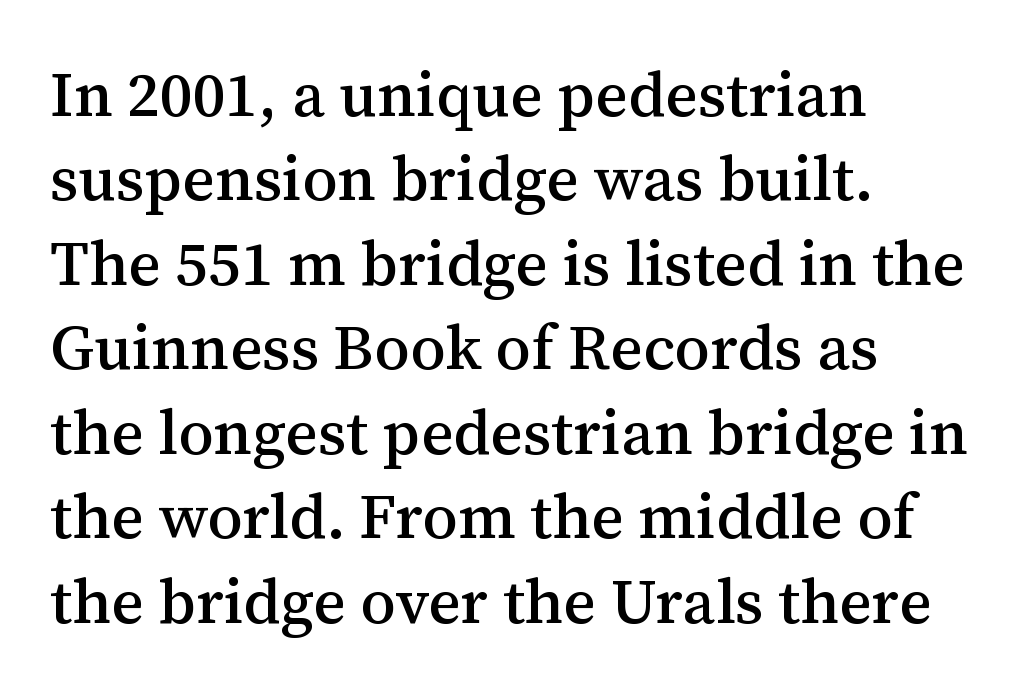
Q: Is the text italic (slanted)? A: No, it is upright.
Q: Is the typeface a serif or a sans-serif typeface? A: Serif.
Q: Is the text underlined? A: No.
Q: How is the paragraph aligned? A: Left-aligned.
Q: Is the spacing between letters normal or unusually wide? A: Normal.
Q: Is the spacing between lines tight, normal or loose? A: Normal.
Q: Width (condensed, normal, or wide)? A: Normal.
Q: Stroke contrast? A: Medium.
Q: x-height? A: Medium.
Q: Monospaced? A: No.
